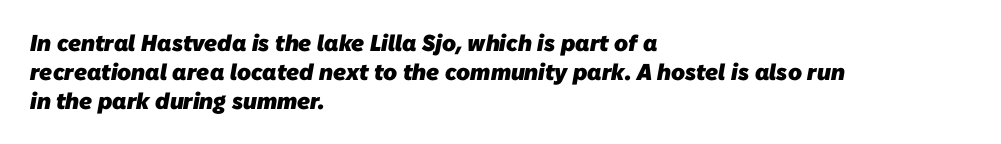
Descenders hang freely into open space. This block has exactly the height ordinary leading produces. Students, note that the glyphs here touch the page at normal intervals. I'd describe the lettering as bold — thick and assertive.
